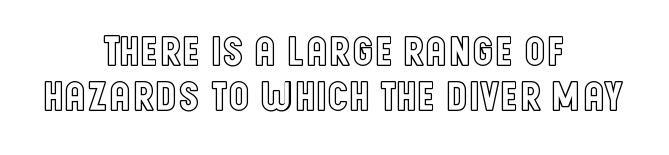
The image shows 43 px condensed type, upright; set centered, tight line spacing (1.04x), normal letter spacing, not underlined; a large x-height.
